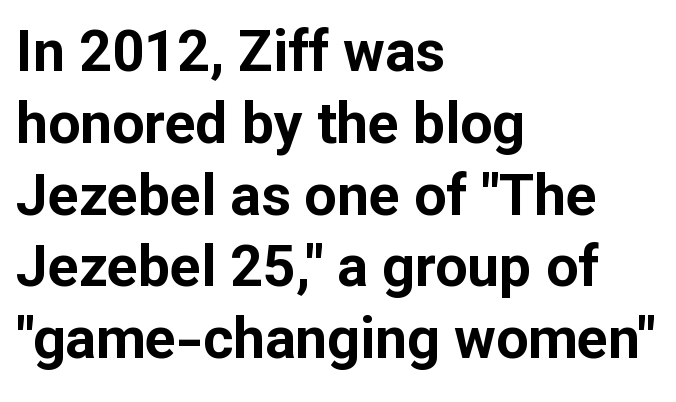
{"serif": "no", "italic": "no", "bold": "yes", "weight": "bold", "width": "normal", "stroke_contrast": "low", "x_height": "medium", "monospaced": "no", "underline": "no", "align": "left", "line_spacing": "normal", "line_spacing_ratio": 1.26, "letter_spacing": "normal", "letter_spacing_em": 0.0, "glyph_px": 57}
